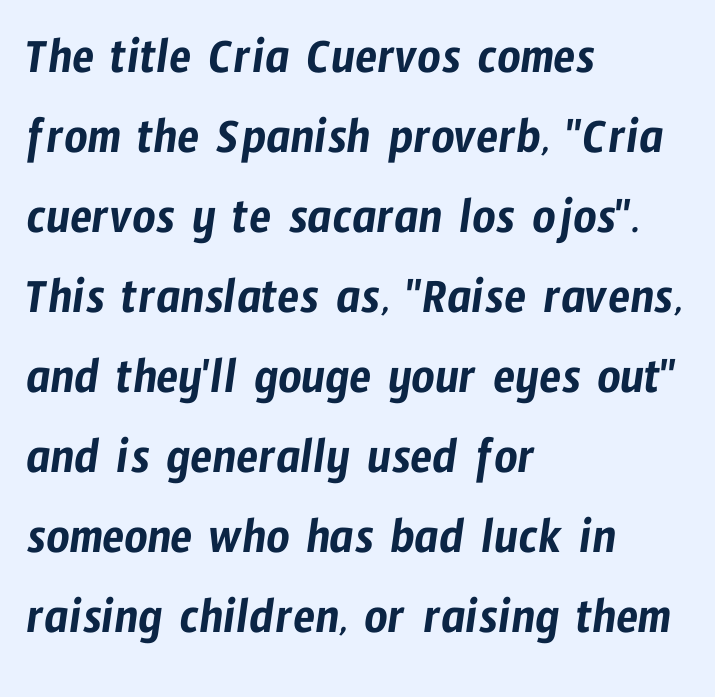
Q: Is the typeface a serif or a sans-serif typeface? A: Sans-serif.
Q: Is the text underlined? A: No.
Q: How is the paragraph aligned? A: Left-aligned.
Q: Is the spacing between letters normal or unusually wide? A: Normal.
Q: Is the spacing between lines tight, normal or loose? A: Normal.
Q: Width (condensed, normal, or wide)? A: Condensed.
Q: Stroke contrast? A: Low.
Q: x-height? A: Medium.
Q: Monospaced? A: No.
